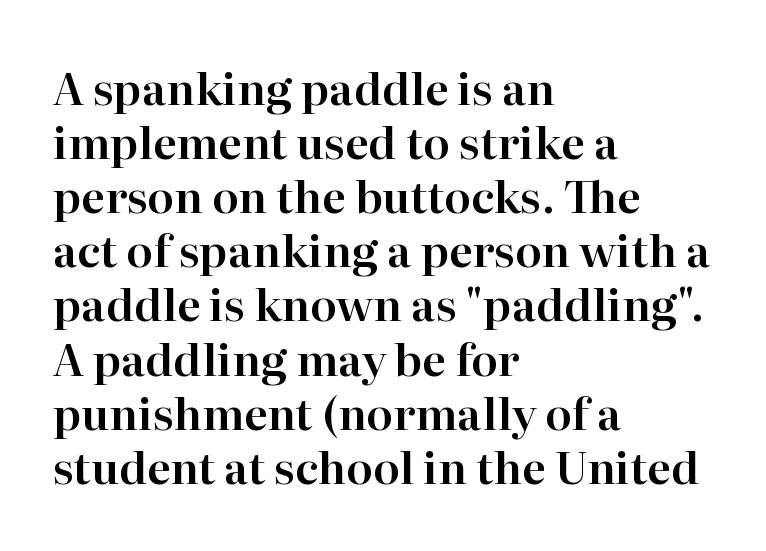
The image shows 44 px serif type, upright; set left-aligned, line spacing 1.23x, normal letter spacing, not underlined; high stroke contrast and a medium x-height.
